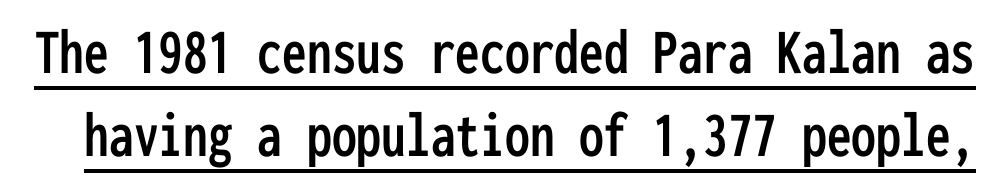
The image shows 66 px condensed sans-serif type, upright, monospaced; set normal line spacing (1.26x), normal letter spacing, underlined; low stroke contrast and a medium x-height.
